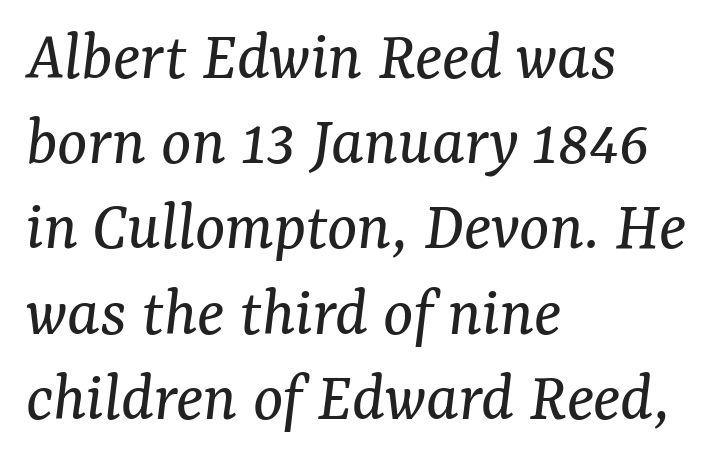
The horizontal fit of the characters is conventional and even. Teacher's note: observe the even left margin — that is flush-left alignment. Spacing verdict: proportional, widths tailored to each character. The axis of the letterforms is tilted away from vertical. Unlike a clean sans, this face finishes its strokes with serifs. The baseline area is clear.
